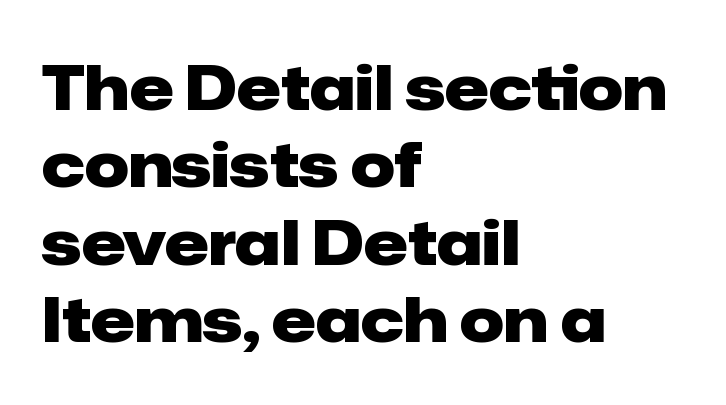
Q: Is the text bold? A: Yes.
Q: Is the text italic (slanted)? A: No, it is upright.
Q: Is the typeface a serif or a sans-serif typeface? A: Sans-serif.
Q: Is the text underlined? A: No.
Q: How is the paragraph aligned? A: Left-aligned.
Q: Is the spacing between letters normal or unusually wide? A: Normal.
Q: Is the spacing between lines tight, normal or loose? A: Normal.
Q: Width (condensed, normal, or wide)? A: Normal.
Q: Stroke contrast? A: Low.
Q: x-height? A: Medium.
Q: Monospaced? A: No.
